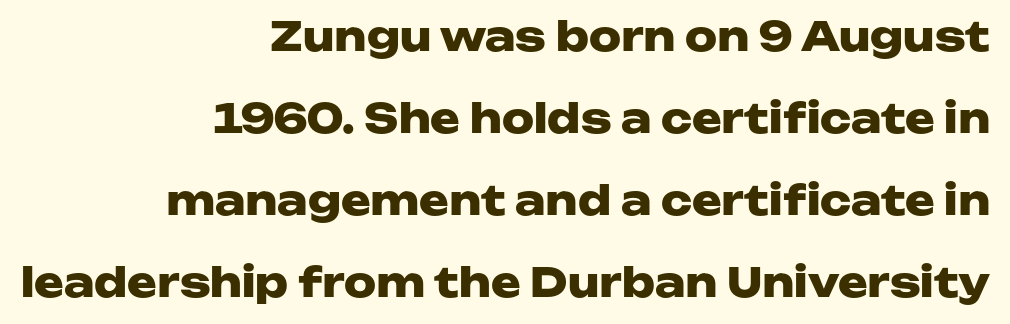
{"serif": "no", "italic": "no", "bold": "yes", "weight": "heavy", "width": "wide", "stroke_contrast": "low", "x_height": "medium", "monospaced": "no", "underline": "no", "align": "right", "line_spacing": "loose", "line_spacing_ratio": 2.05, "letter_spacing": "normal", "letter_spacing_em": 0.0, "glyph_px": 40}
